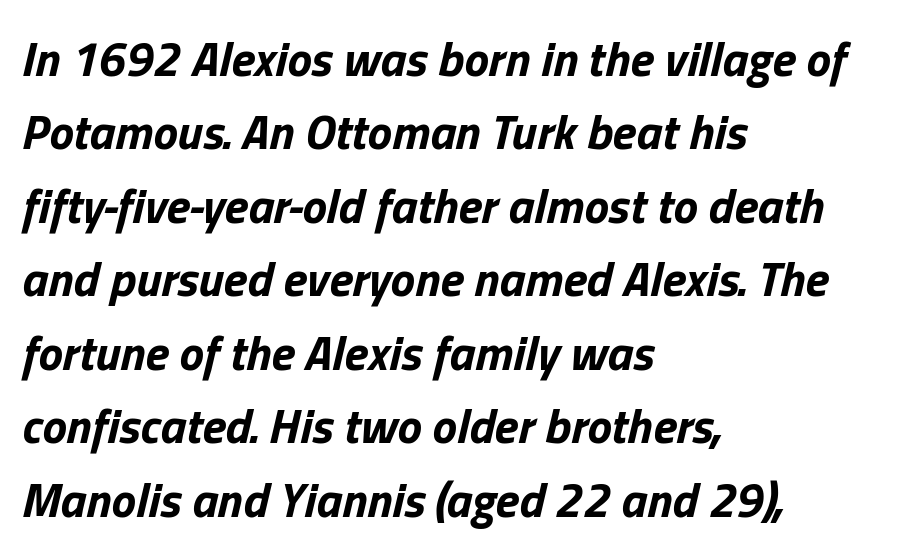
The image shows 49 px bold type, italic (leaning right); set left-aligned, normal line spacing (1.5x), normal letter spacing, not underlined; low stroke contrast and a medium x-height.
